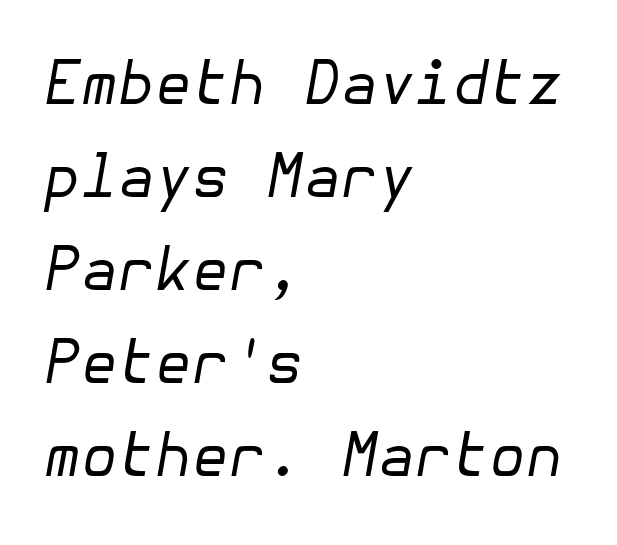
{"italic": "yes", "lean": "right", "slant_degrees": 10, "bold": "no", "weight": "regular", "width": "normal", "stroke_contrast": "low", "x_height": "medium", "underline": "no", "align": "left", "line_spacing": "normal", "line_spacing_ratio": 1.55, "letter_spacing": "normal", "letter_spacing_em": 0.0, "glyph_px": 60}
